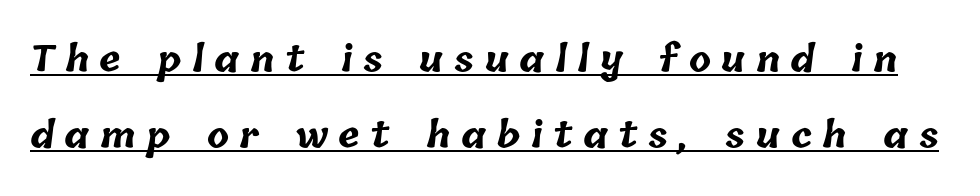
The rendering uses natural spacing where letterforms have individual widths. This rendering features underlined lettering. The gaps between neighbouring characters are conspicuously large. Quick note: interline space is abundant. Students, this is bold: see how much ink each stroke carries.
